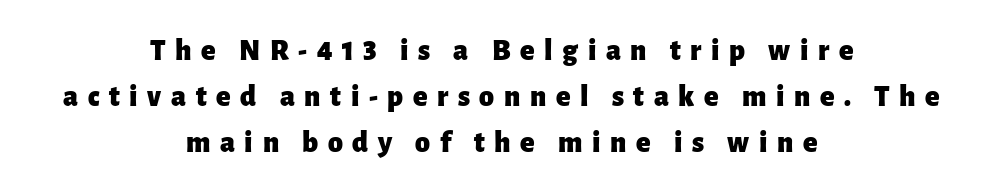
The image shows 30 px heavy sans-serif type, upright; set centered, normal line spacing (1.53x), unusually wide letter spacing (+0.32 em), not underlined; low stroke contrast and a medium x-height.
